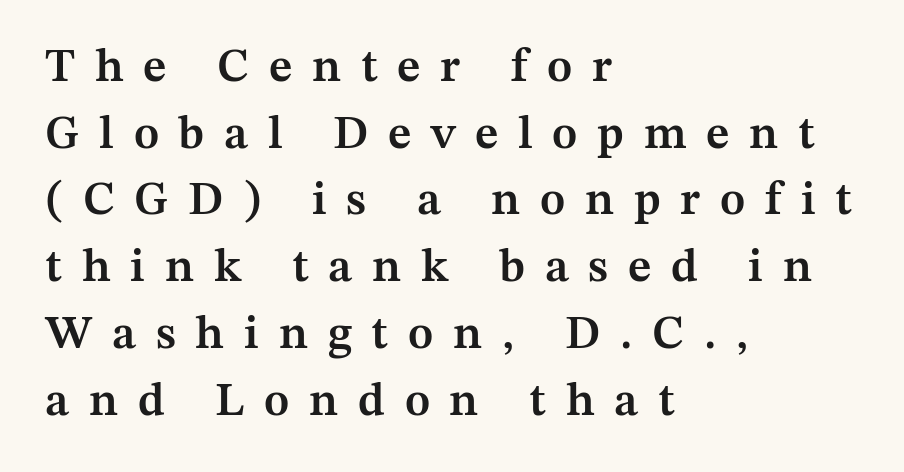
The characters look somewhat weighty, a semibold short of true bold. Glyph-to-glyph distance is far greater than everyday printed text. Italic: no, the glyphs are upright roman. The gap between lines stays unmarked.
